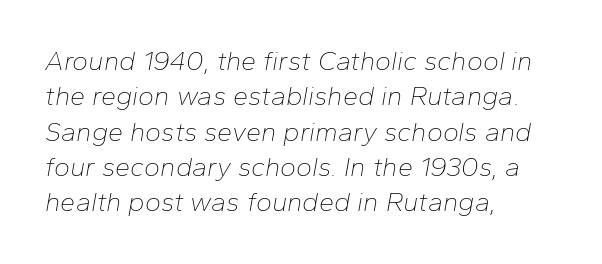
The image shows 27 px text type, italic (leaning right); set left-aligned, normal line spacing (1.31x), normal letter spacing, not underlined.
